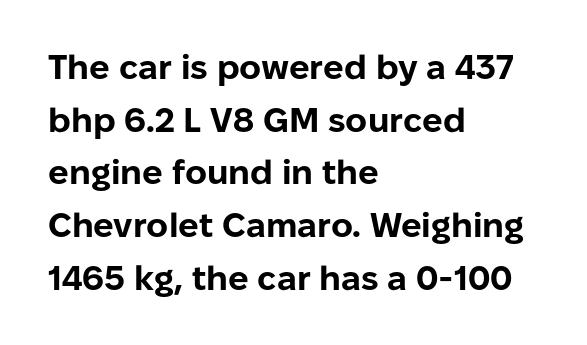
The image shows 34 px bold sans-serif type, upright; set left-aligned, normal line spacing (1.55x), normal letter spacing, not underlined; low stroke contrast and a medium x-height.
